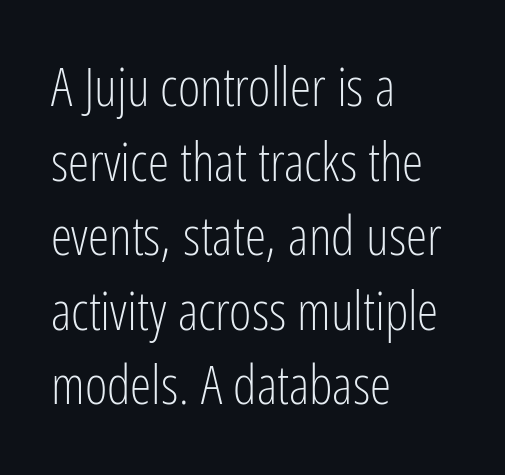
The rag falls on the right side of this text block. The specimen reads as upright at a glance. Clear beneath every line of the passage. Summary of weight: not heavy and not bold. Compared with typical paragraphs, the rows here are spaced about the same.
